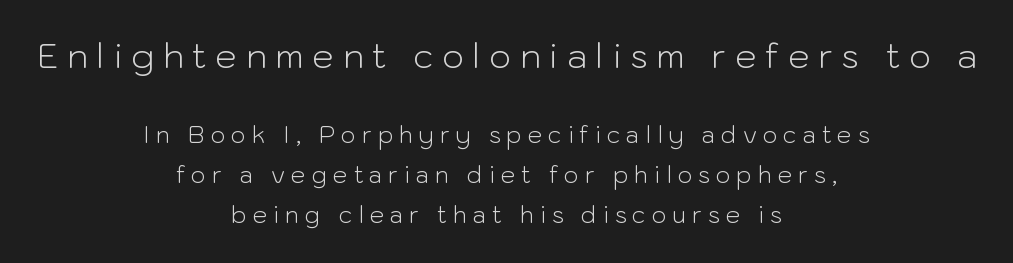
The image shows 34 px light sans-serif type, upright; set centered, line spacing 1.73x, unusually wide letter spacing (+0.26 em), not underlined; the first (top) block is 1.48x larger; low stroke contrast and a medium x-height.
